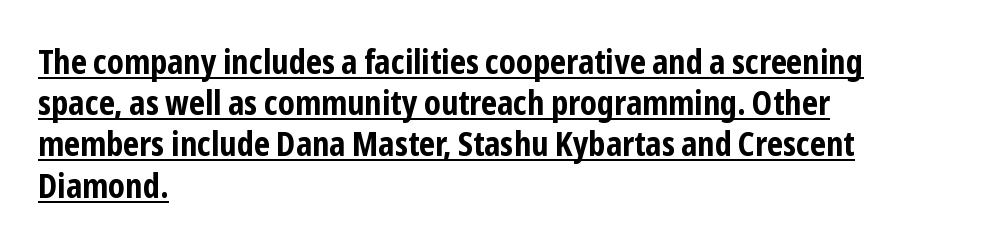
{"serif": "no", "italic": "no", "bold": "yes", "weight": "bold", "width": "condensed", "stroke_contrast": "low", "x_height": "medium", "monospaced": "no", "underline": "yes", "align": "left", "line_spacing": "normal", "line_spacing_ratio": 1.25, "letter_spacing": "normal", "letter_spacing_em": 0.0, "glyph_px": 33}
